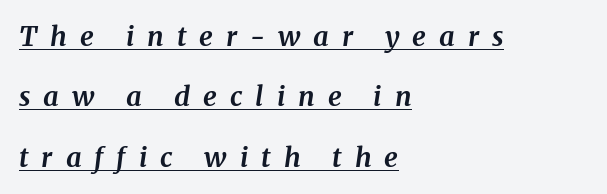
Q: Is the text bold? A: Yes.
Q: Is the text italic (slanted)? A: Yes, it leans right by about 8 degrees.
Q: Is the text underlined? A: Yes.
Q: How is the paragraph aligned? A: Left-aligned.
Q: Is the spacing between letters normal or unusually wide? A: Unusually wide.
Q: Is the spacing between lines tight, normal or loose? A: Loose.
